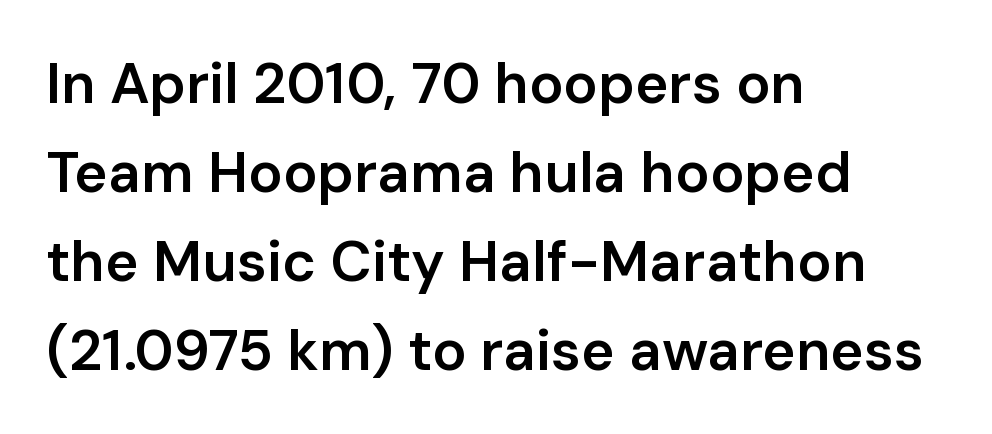
Q: Is the text bold? A: Semi-bold.
Q: Is the text italic (slanted)? A: No, it is upright.
Q: Is the typeface a serif or a sans-serif typeface? A: Sans-serif.
Q: Is the text underlined? A: No.
Q: How is the paragraph aligned? A: Left-aligned.
Q: Is the spacing between letters normal or unusually wide? A: Normal.
Q: Is the spacing between lines tight, normal or loose? A: Normal.
Q: Width (condensed, normal, or wide)? A: Normal.
Q: Stroke contrast? A: Low.
Q: x-height? A: Medium.
Q: Monospaced? A: No.
